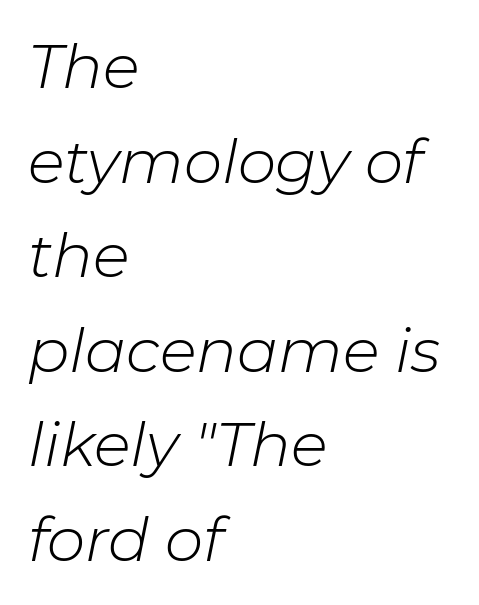
The image shows 61 px light type, italic (leaning right); set left-aligned, normal line spacing (1.55x), normal letter spacing, not underlined; low stroke contrast and a medium x-height.
